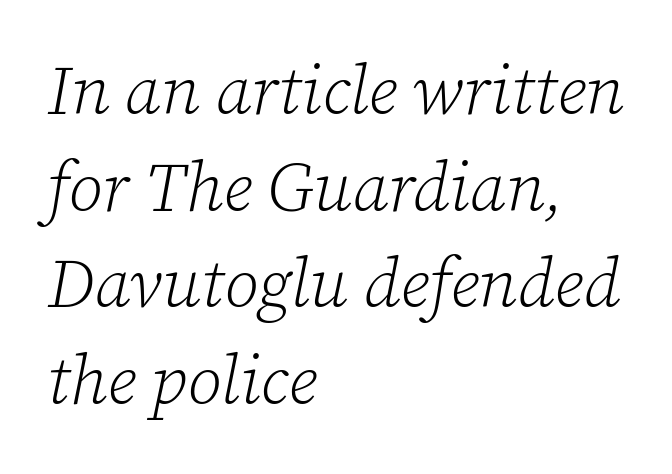
The paragraph has a hard left edge and a soft right edge. Type style note: has serifs. A normal amount of white space separates one row of letters from the next. The axis of the letterforms is tilted away from vertical. Weight: not bold — regular or lighter.
